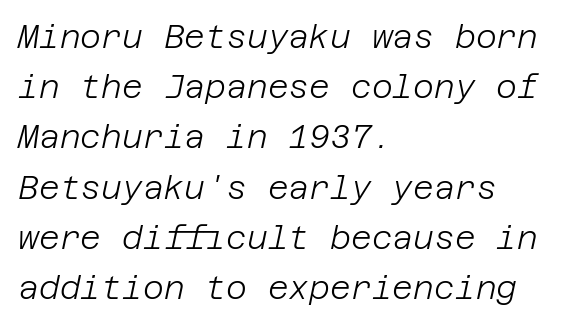
The image shows 32 px light type, italic (leaning right); set left-aligned, normal line spacing (1.57x), normal letter spacing, not underlined; low stroke contrast and a large x-height.
